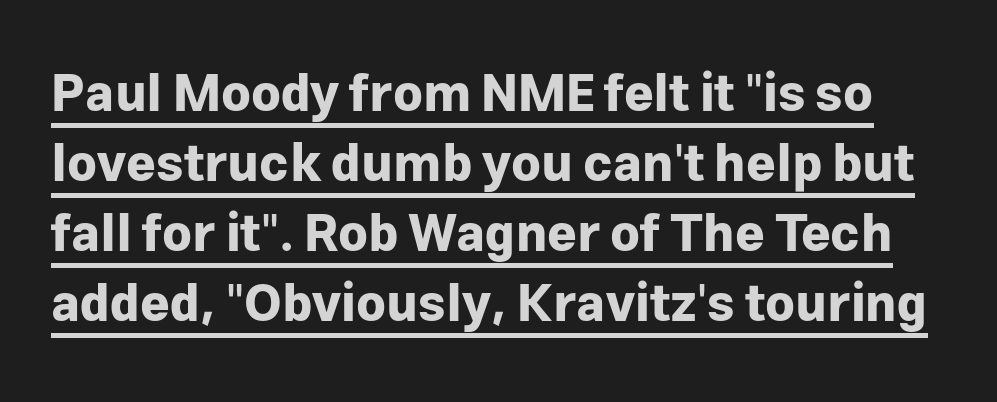
The image shows 51 px bold sans-serif type, upright; set normal line spacing (1.37x), normal letter spacing, underlined; low stroke contrast and a medium x-height.
